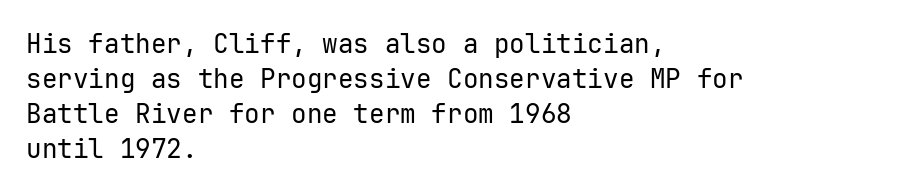
The image shows 26 px text type, upright; set left-aligned, normal line spacing (1.35x), normal letter spacing, not underlined.
